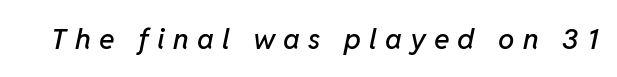
The image shows 29 px text type, italic (leaning right); set unusually wide letter spacing (+0.28 em), not underlined; low stroke contrast and a medium x-height.
